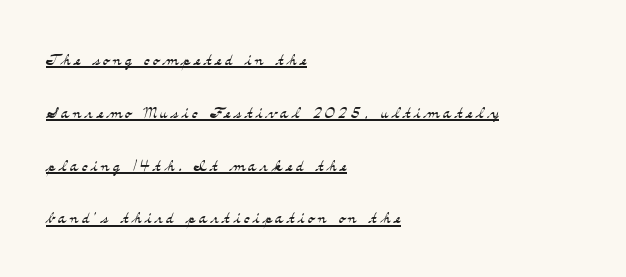
Widely set lines give the paragraph a tall, airy silhouette. Notice how the passage keeps a crisp vertical edge on the left only. Nothing heavy about these letters — not bold at all. Notice how a bar underscores the lettering throughout.
